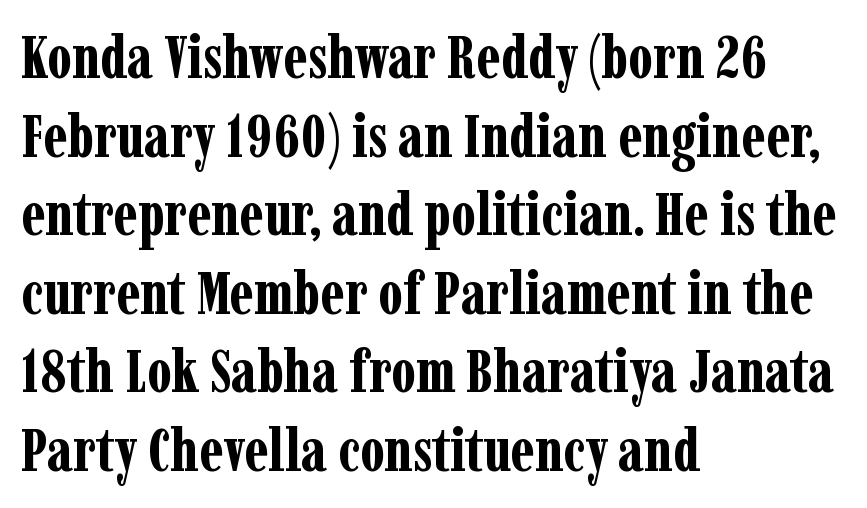
{"serif": "yes", "italic": "no", "bold": "yes", "weight": "bold", "width": "condensed", "stroke_contrast": "low", "x_height": "medium", "monospaced": "no", "underline": "no", "align": "left", "line_spacing": "normal", "line_spacing_ratio": 1.31, "letter_spacing": "normal", "letter_spacing_em": 0.0, "glyph_px": 60}
